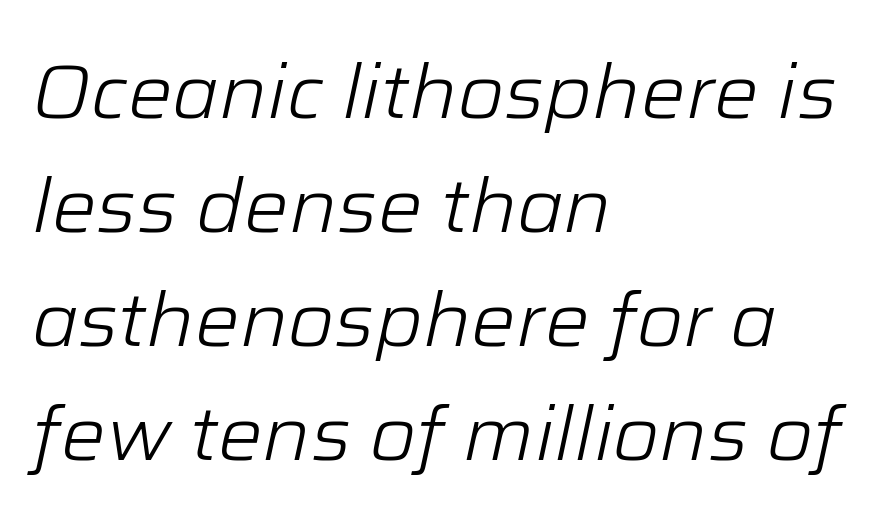
Q: Is the text bold? A: No.
Q: Is the text italic (slanted)? A: Yes, it leans right by about 12 degrees.
Q: Is the text underlined? A: No.
Q: How is the paragraph aligned? A: Left-aligned.
Q: Is the spacing between letters normal or unusually wide? A: Normal.
Q: Is the spacing between lines tight, normal or loose? A: Normal.
Q: Width (condensed, normal, or wide)? A: Normal.
Q: Stroke contrast? A: Low.
Q: x-height? A: Medium.
Q: Monospaced? A: No.
